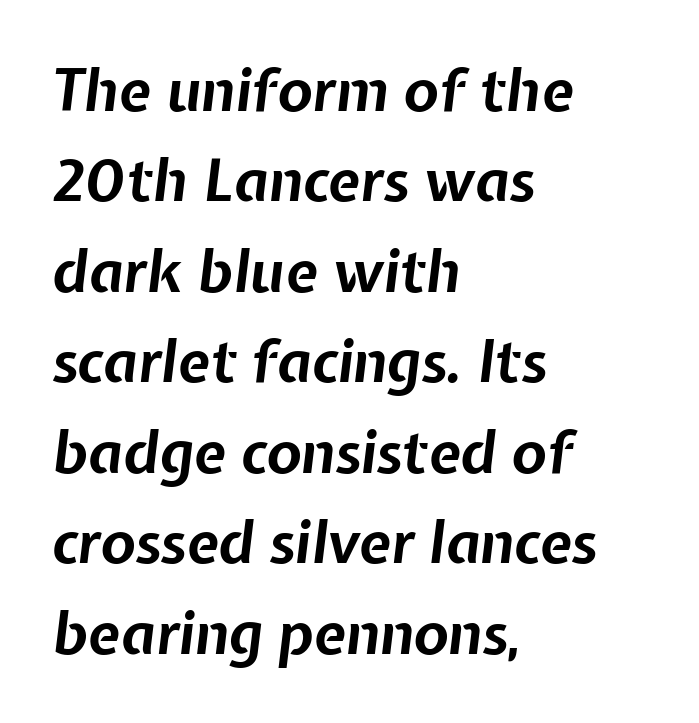
The image shows 58 px bold type, italic (leaning right); set left-aligned, normal line spacing (1.56x), normal letter spacing, not underlined; low stroke contrast and a medium x-height.
